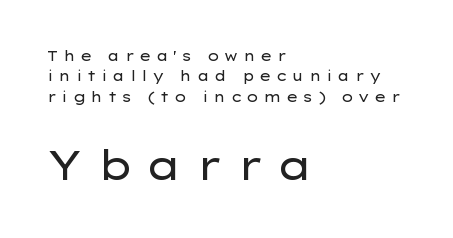
The image shows 40 px regular-weight, wide sans-serif type, upright; set left-aligned, normal line spacing (1.46x), unusually wide letter spacing (+0.32 em), not underlined; the second (bottom) block is 2.86x larger; low stroke contrast and a medium x-height.
